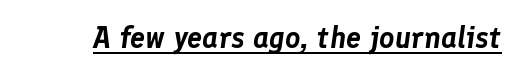
Q: Is the text italic (slanted)? A: Yes, it leans right by about 8 degrees.
Q: Is the text underlined? A: Yes.
Q: Is the spacing between letters normal or unusually wide? A: Normal.
Q: Width (condensed, normal, or wide)? A: Normal.
Q: Stroke contrast? A: Low.
Q: x-height? A: Medium.
Q: Monospaced? A: No.
